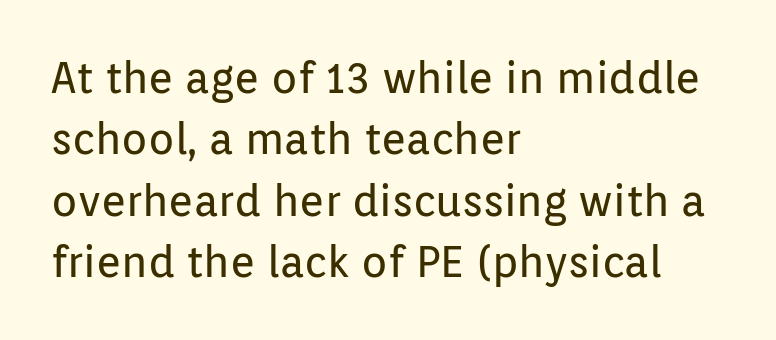
The letters advance in unequal steps, a hallmark of proportional type. When letters stand straight like this, we call the style roman or upright. The line-height multiplier appears to be the usual default. You could call the tracking neutral — neither tight nor loose. Unlike a traditional serif, this face leaves its strokes unadorned.
